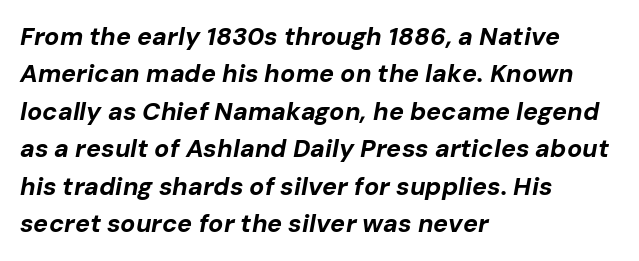
{"italic": "yes", "lean": "right", "slant_degrees": 10, "bold": "yes", "underline": "no", "align": "left", "line_spacing": "normal", "line_spacing_ratio": 1.5, "letter_spacing": "normal", "letter_spacing_em": 0.0, "glyph_px": 25}
